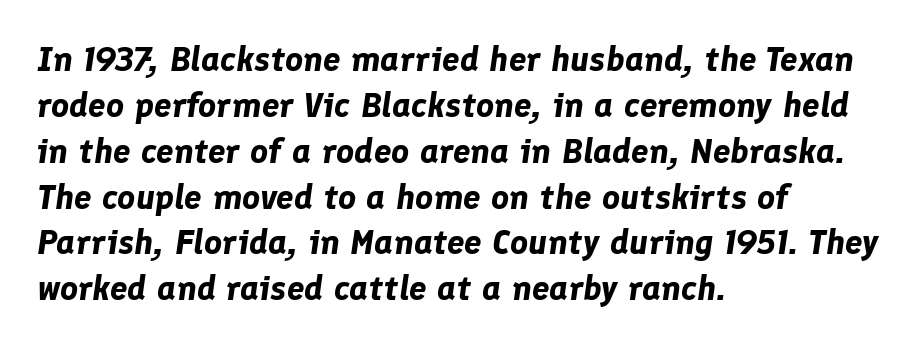
{"italic": "yes", "lean": "right", "slant_degrees": 8, "bold": "yes", "weight": "bold", "width": "normal", "stroke_contrast": "low", "x_height": "medium", "monospaced": "no", "underline": "no", "align": "left", "line_spacing": "normal", "line_spacing_ratio": 1.31, "letter_spacing": "normal", "letter_spacing_em": 0.0, "glyph_px": 35}
